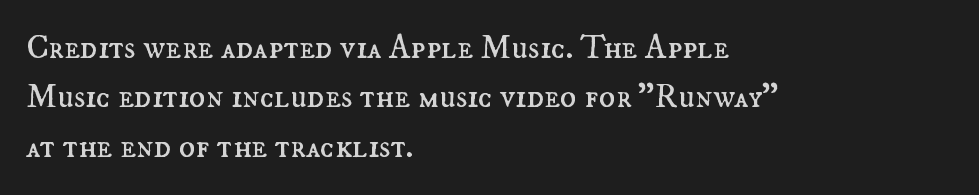
Characters remain perfectly vertical along every line. Stems here are at most as thick as an everyday book face. The zone under the glyphs is completely vacant. The ragged edge is on the right, which tells us the setting is flush left. Observe the ordinary spacing: letters are neighbours, not strangers.
